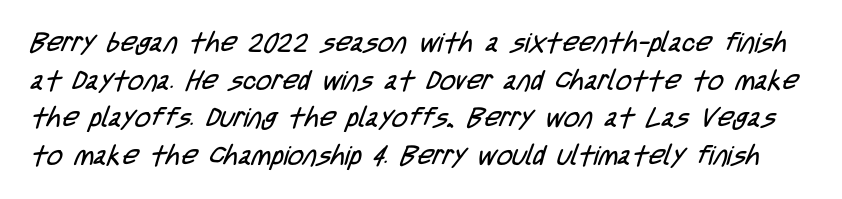
The image shows 27 px text type; set normal line spacing (1.39x), normal letter spacing, not underlined.
